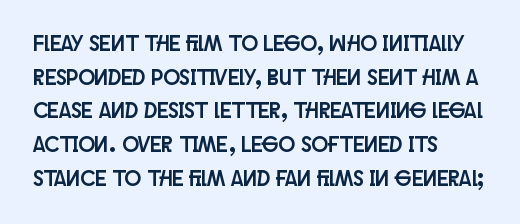
One glance says typical: line gaps are just what's usual. The letters stand upright; this is a roman face. The gap between lines stays unmarked. These lines keep a tight, regular rhythm from letter to letter. Casual observation: everything's shoved over to the left.
